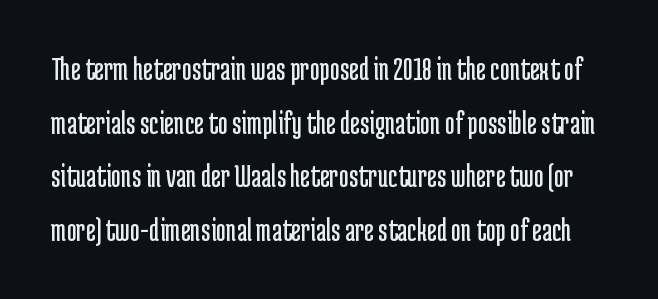
Q: Is the text bold? A: No.
Q: Is the text italic (slanted)? A: No, it is upright.
Q: Is the typeface a serif or a sans-serif typeface? A: Sans-serif.
Q: Is the text underlined? A: No.
Q: Is the spacing between letters normal or unusually wide? A: Normal.
Q: Is the spacing between lines tight, normal or loose? A: Normal.
Q: Width (condensed, normal, or wide)? A: Condensed.
Q: Stroke contrast? A: Low.
Q: x-height? A: Medium.
Q: Monospaced? A: No.
